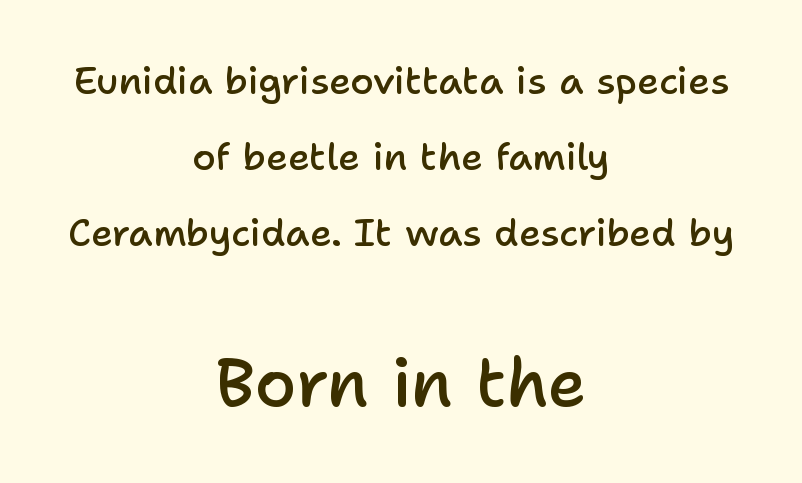
Q: Is the text bold? A: Semi-bold.
Q: Is the text italic (slanted)? A: No, it is upright.
Q: Is the typeface a serif or a sans-serif typeface? A: Sans-serif.
Q: Is the text underlined? A: No.
Q: How is the paragraph aligned? A: Centered.
Q: Is the spacing between letters normal or unusually wide? A: Normal.
Q: Is the spacing between lines tight, normal or loose? A: Loose.
Q: Which block of text is set in a larger size, the first (top) or the second (bottom)? A: The second (bottom) one.
Q: Width (condensed, normal, or wide)? A: Normal.
Q: Stroke contrast? A: Low.
Q: x-height? A: Medium.
Q: Monospaced? A: No.
